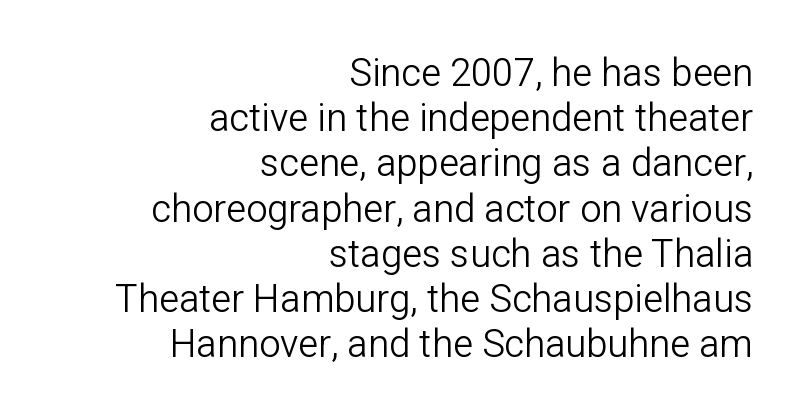
The image shows 38 px light sans-serif type, upright; set right-aligned, line spacing 1.19x, normal letter spacing, not underlined; low stroke contrast and a medium x-height.
